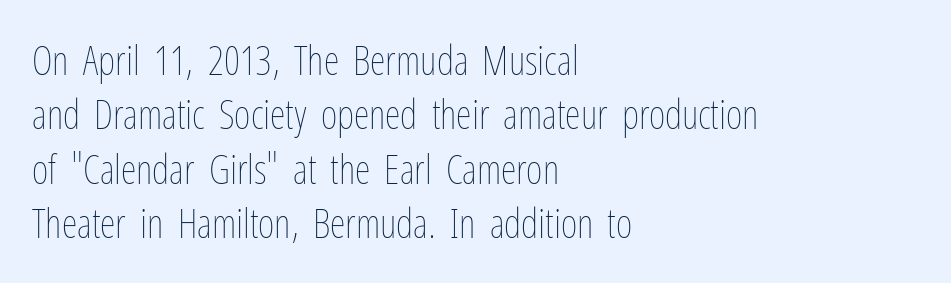
The image shows 40 px thin, condensed type, upright; set left-aligned, normal line spacing (1.36x), normal letter spacing, not underlined; low stroke contrast and a medium x-height.
